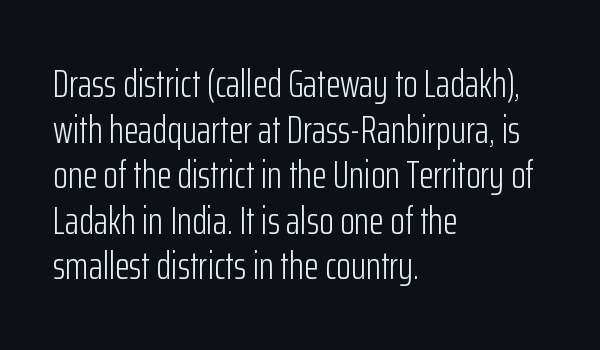
{"serif": "no", "italic": "no", "bold": "no", "weight": "light", "width": "condensed", "stroke_contrast": "low", "x_height": "medium", "monospaced": "no", "underline": "no", "align": "left", "line_spacing_ratio": 1.2, "letter_spacing": "normal", "letter_spacing_em": 0.0, "glyph_px": 38}
